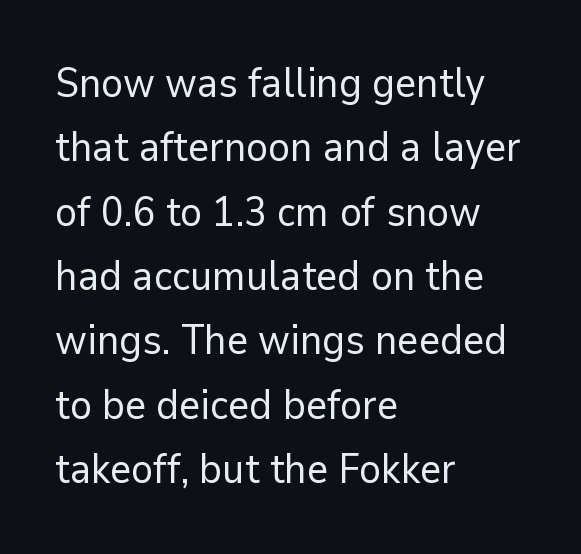
Font category for this specimen: sans-serif. The weight tops out at a normal text grade. Notice how the passage keeps a crisp vertical edge on the left only. Italic? Not at all — the glyphs are vertical. Interline gaps are of average width in this sample.
